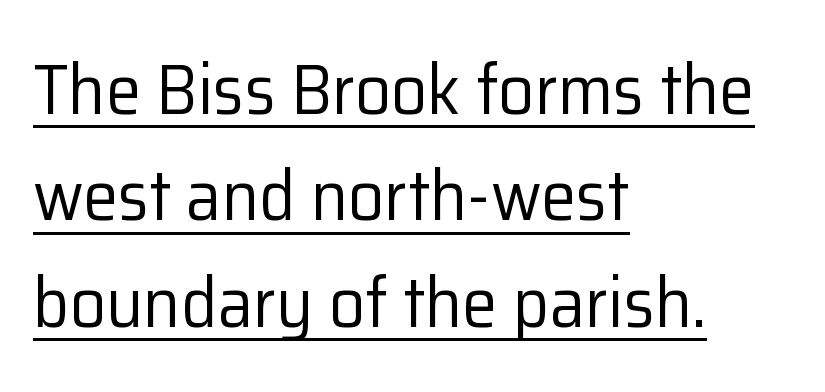
Q: Is the text bold? A: No.
Q: Is the text italic (slanted)? A: No, it is upright.
Q: Is the typeface a serif or a sans-serif typeface? A: Sans-serif.
Q: Is the text underlined? A: Yes.
Q: How is the paragraph aligned? A: Left-aligned.
Q: Is the spacing between letters normal or unusually wide? A: Normal.
Q: Is the spacing between lines tight, normal or loose? A: Normal.
Q: Width (condensed, normal, or wide)? A: Normal.
Q: Stroke contrast? A: Low.
Q: x-height? A: Medium.
Q: Monospaced? A: No.
